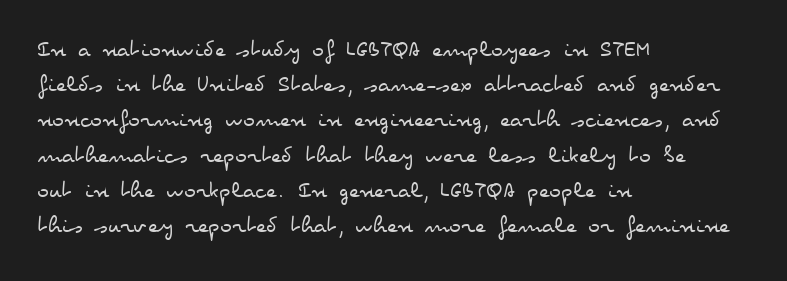
The image shows 25 px text type, upright; set left-aligned, normal line spacing (1.41x), normal letter spacing, not underlined.
